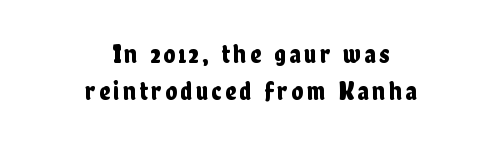
{"italic": "no", "underline": "no", "align": "center", "line_spacing": "normal", "line_spacing_ratio": 1.37, "glyph_px": 27}
